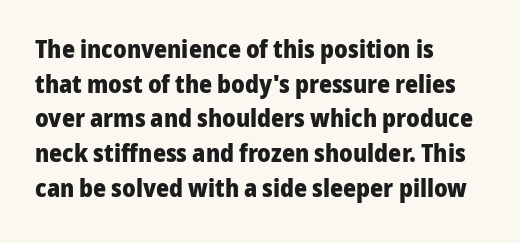
The type sits square on the baseline with zero lean. Summary of weight: heavy, a full bold. Rule under the text: the space is simply empty. Is the letter spacing exaggerated? No — it looks like the ordinary default.
